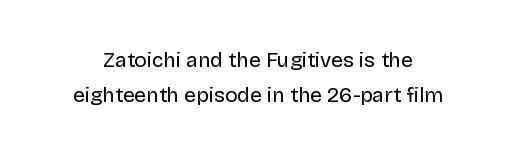
Q: Is the text bold? A: No.
Q: Is the text italic (slanted)? A: No, it is upright.
Q: Is the text underlined? A: No.
Q: Is the spacing between letters normal or unusually wide? A: Normal.
Q: Is the spacing between lines tight, normal or loose? A: Normal.
